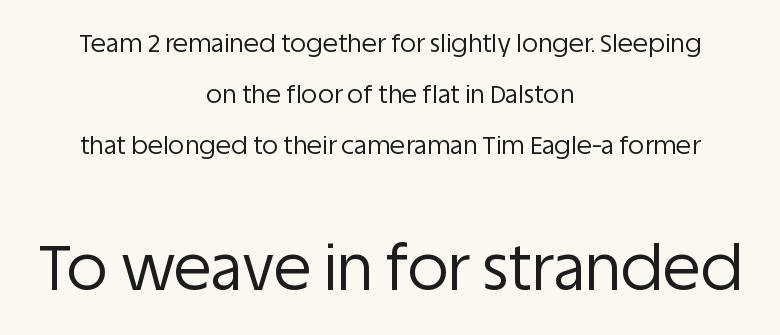
The image shows 62 px regular-weight sans-serif type, upright; set centered, loose line spacing (2.05x), normal letter spacing, not underlined; the second (bottom) block is 2.48x larger; low stroke contrast and a large x-height.
